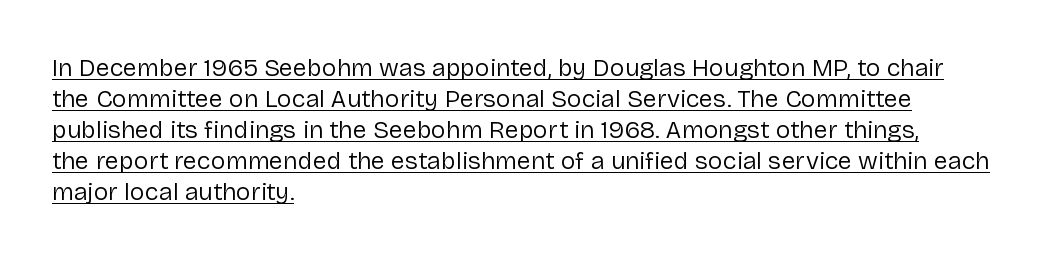
Q: Is the text bold? A: No.
Q: Is the text italic (slanted)? A: No, it is upright.
Q: Is the text underlined? A: Yes.
Q: How is the paragraph aligned? A: Left-aligned.
Q: Is the spacing between letters normal or unusually wide? A: Normal.
